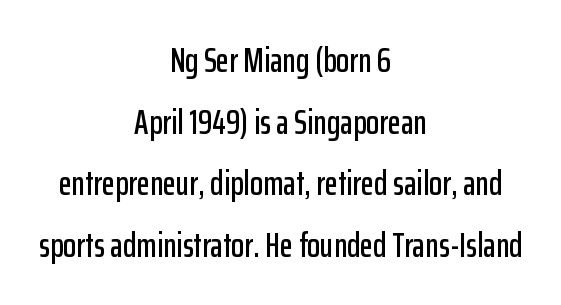
{"serif": "no", "italic": "no", "width": "condensed", "stroke_contrast": "low", "x_height": "medium", "monospaced": "no", "underline": "no", "align": "center", "line_spacing_ratio": 1.81, "letter_spacing": "normal", "letter_spacing_em": 0.0, "glyph_px": 34}
